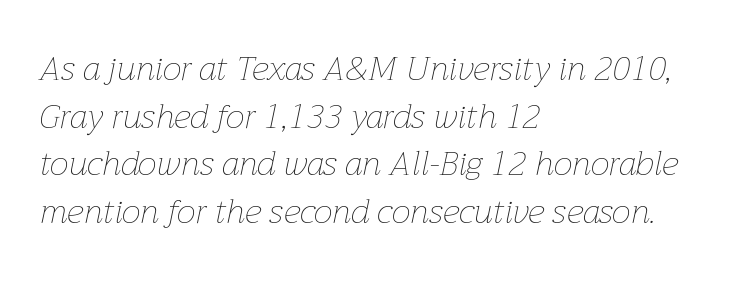
{"italic": "yes", "lean": "right", "slant_degrees": 12, "bold": "no", "weight": "thin", "width": "normal", "stroke_contrast": "low", "x_height": "medium", "monospaced": "no", "underline": "no", "align": "left", "line_spacing": "normal", "line_spacing_ratio": 1.4, "letter_spacing": "normal", "letter_spacing_em": 0.0, "glyph_px": 34}
